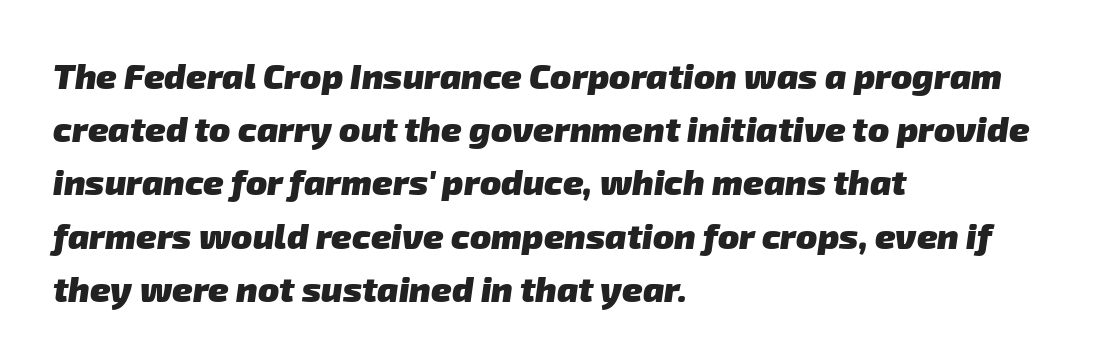
The image shows 35 px heavy sans-serif type; set left-aligned, normal line spacing (1.52x), normal letter spacing, not underlined; low stroke contrast and a medium x-height.
